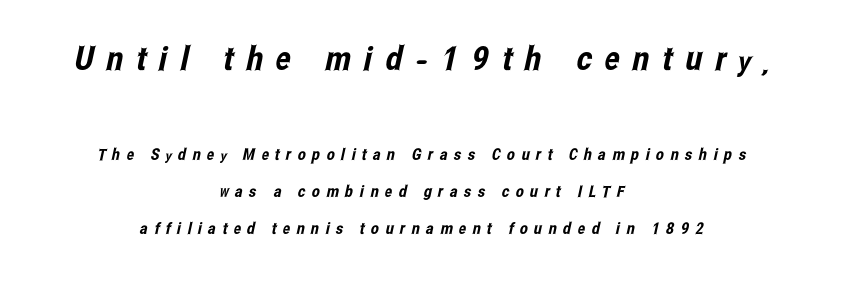
Display-style spreading of the glyphs; the letterfit is very open. Unlike a traditional serif, this face leaves its strokes unadorned. The text block is weighted toward neither margin, spreading evenly from the middle. The vertical gap from one line to the next is large. A typesetter would call this proportional, since set widths differ per character. Is the lower block the larger one? No — the upper block carries the bigger type.
